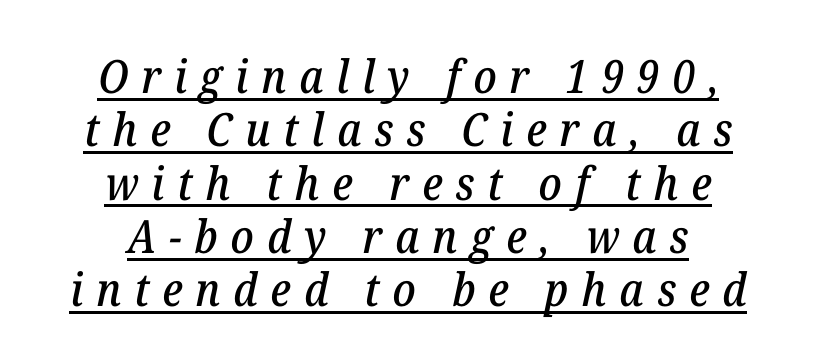
Does the lettering tilt? It does — this is italic. Somebody hit Ctrl+U on this one — the words are underlined. There is plenty of visible air inserted between adjacent glyphs. Old-style or modern, the face here clearly has serifs. Line starts and ends both wander, symmetrically. The rendering uses natural spacing where letterforms have individual widths.
